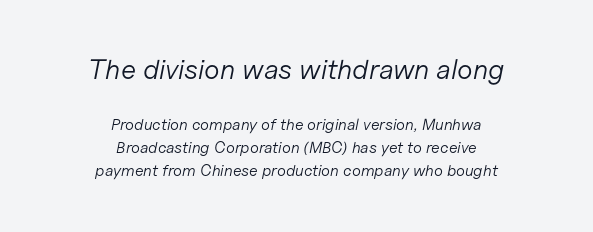
Short and long lines alike share a common midpoint. Observe the ordinary spacing: letters are neighbours, not strangers. In terms of posture, this sample is oblique. Quick note: underline off. Is the stroke heavy? The answer is a plain regular-or-lighter. This block has exactly the height ordinary leading produces.
